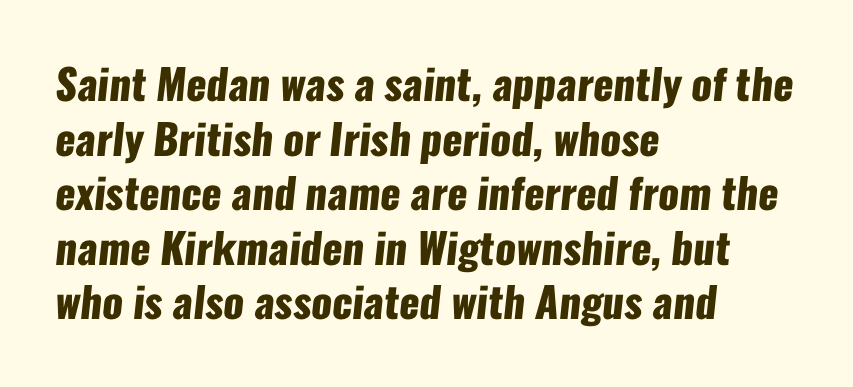
{"serif": "no", "bold": "yes", "weight": "heavy", "width": "condensed", "stroke_contrast": "low", "x_height": "medium", "monospaced": "no", "underline": "no", "align": "left", "line_spacing": "normal", "line_spacing_ratio": 1.3, "letter_spacing": "normal", "letter_spacing_em": 0.0, "glyph_px": 42}
